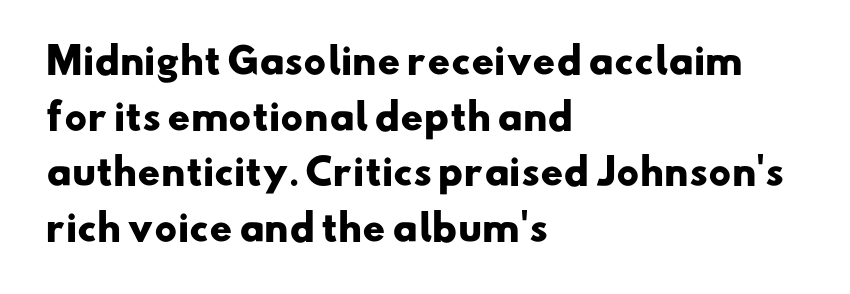
Q: Is the text bold? A: Yes.
Q: Is the typeface a serif or a sans-serif typeface? A: Sans-serif.
Q: Is the text underlined? A: No.
Q: How is the paragraph aligned? A: Left-aligned.
Q: Is the spacing between letters normal or unusually wide? A: Normal.
Q: Is the spacing between lines tight, normal or loose? A: Normal.
Q: Width (condensed, normal, or wide)? A: Wide.
Q: Stroke contrast? A: Low.
Q: x-height? A: Small.
Q: Monospaced? A: No.
